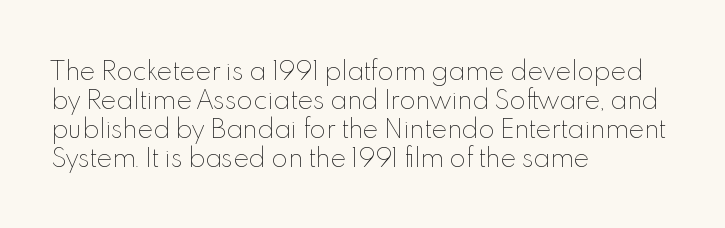
The strokes carry an ordinary text weight at most. Default kerning and tracking; the words read as compact shapes. The gap between lines stays unmarked. Does the lettering tilt? It doesn't — this is upright.
